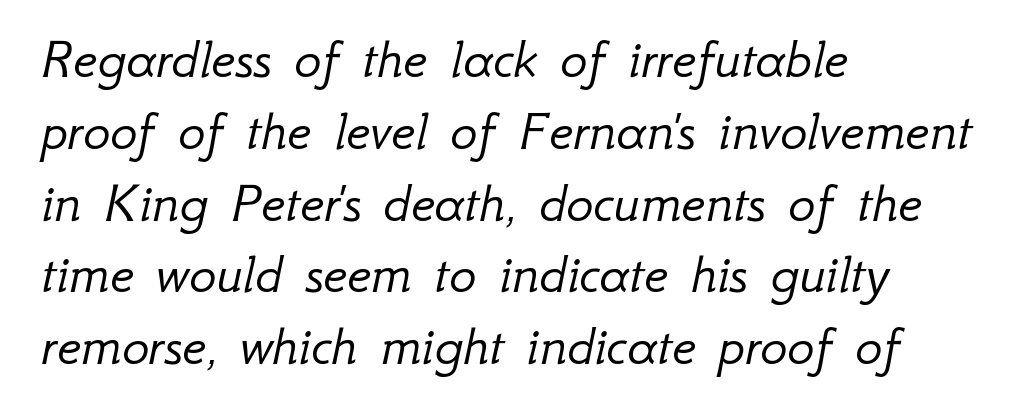
The image shows 57 px light type, italic (leaning right); set left-aligned, normal line spacing (1.26x), normal letter spacing, not underlined; low stroke contrast and a small x-height.
